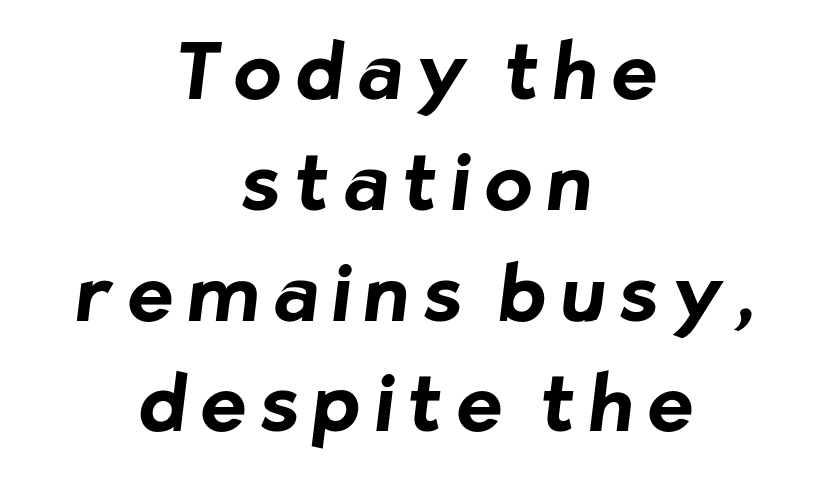
Q: Is the text bold? A: Yes.
Q: Is the typeface a serif or a sans-serif typeface? A: Sans-serif.
Q: Is the text underlined? A: No.
Q: How is the paragraph aligned? A: Centered.
Q: Is the spacing between lines tight, normal or loose? A: Normal.
Q: Width (condensed, normal, or wide)? A: Normal.
Q: Stroke contrast? A: Low.
Q: x-height? A: Medium.
Q: Monospaced? A: No.
